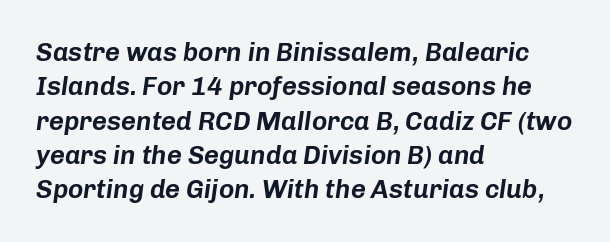
The passage shown has conventional tracking throughout. Each new line begins a customary step beneath the previous one. The glyphs look as if they've been sheared to an angle. The paragraph shown leans on its left margin. Bare-footed words on every line.
